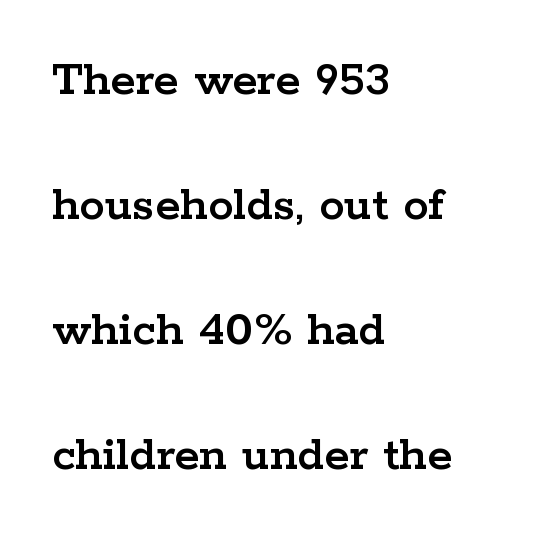
{"serif": "yes", "italic": "no", "width": "wide", "stroke_contrast": "low", "x_height": "medium", "monospaced": "no", "underline": "no", "align": "left", "line_spacing": "loose", "line_spacing_ratio": 2.45, "letter_spacing": "normal", "letter_spacing_em": 0.0, "glyph_px": 51}
